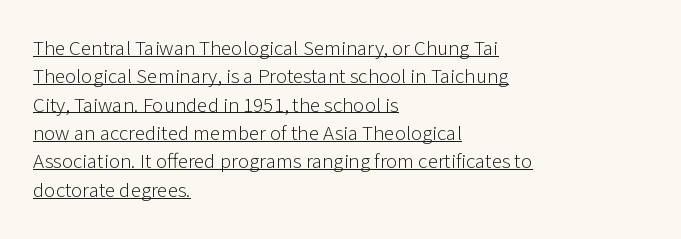
{"italic": "no", "bold": "no", "underline": "yes", "align": "left", "line_spacing": "normal", "line_spacing_ratio": 1.35, "letter_spacing": "normal", "letter_spacing_em": 0.0, "glyph_px": 21}
